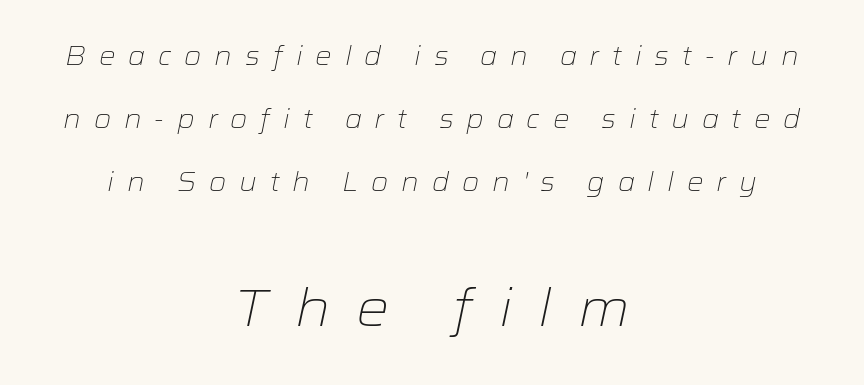
Typesetter's note — lower block bumped up in size, upper block left smaller. In terms of letterspacing, this is a distinctly airy, spread setting. Observe the lean: these are italic letterforms. Underlining? Definitely not there. Line spacing here is loose. Note the varied advance widths — an 'i' is clearly narrower than an 'm'.
